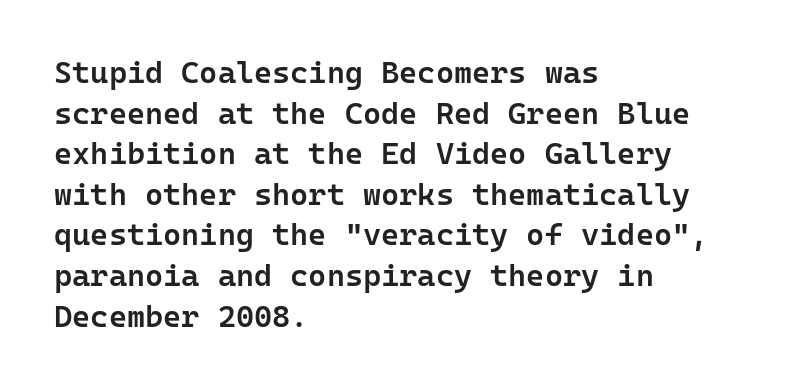
Q: Is the text bold? A: Semi-bold.
Q: Is the text italic (slanted)? A: No, it is upright.
Q: Is the typeface a serif or a sans-serif typeface? A: Sans-serif.
Q: Is the text underlined? A: No.
Q: How is the paragraph aligned? A: Left-aligned.
Q: Is the spacing between letters normal or unusually wide? A: Normal.
Q: Is the spacing between lines tight, normal or loose? A: Normal.
Q: Width (condensed, normal, or wide)? A: Normal.
Q: Stroke contrast? A: Low.
Q: x-height? A: Medium.
Q: Monospaced? A: Yes.
